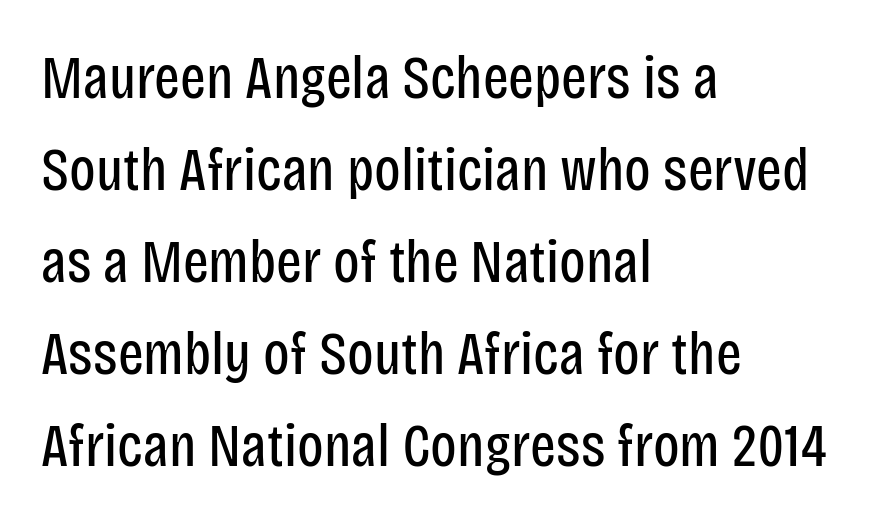
The face used here is a sans, in the tradition of grotesques and geometrics. These lines sit exactly where default settings would place them. Here the glyphs are tracked normally, forming tight word shapes. Line beginnings align vertically; line endings do not. The letters stand upright; this is a roman face.
